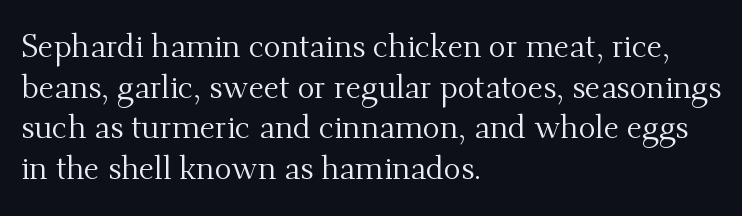
{"serif": "yes", "italic": "no", "bold": "no", "weight": "regular", "width": "normal", "stroke_contrast": "medium", "x_height": "small", "monospaced": "no", "underline": "no", "align": "left", "line_spacing": "normal", "line_spacing_ratio": 1.27, "letter_spacing": "normal", "letter_spacing_em": 0.0, "glyph_px": 32}
